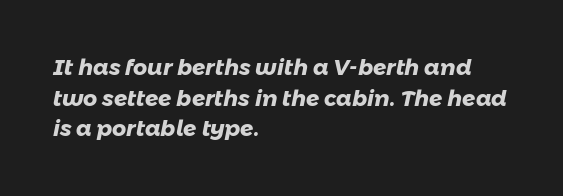
Q: Is the text bold? A: Yes.
Q: Is the text underlined? A: No.
Q: How is the paragraph aligned? A: Left-aligned.
Q: Is the spacing between letters normal or unusually wide? A: Normal.
Q: Is the spacing between lines tight, normal or loose? A: Normal.
